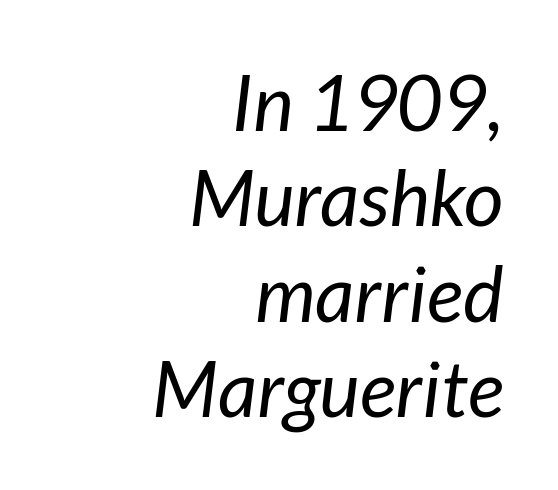
Q: Is the text bold? A: No.
Q: Is the text italic (slanted)? A: Yes, it leans right by about 7 degrees.
Q: Is the text underlined? A: No.
Q: How is the paragraph aligned? A: Right-aligned.
Q: Is the spacing between letters normal or unusually wide? A: Normal.
Q: Width (condensed, normal, or wide)? A: Normal.
Q: Stroke contrast? A: Low.
Q: x-height? A: Medium.
Q: Monospaced? A: No.
